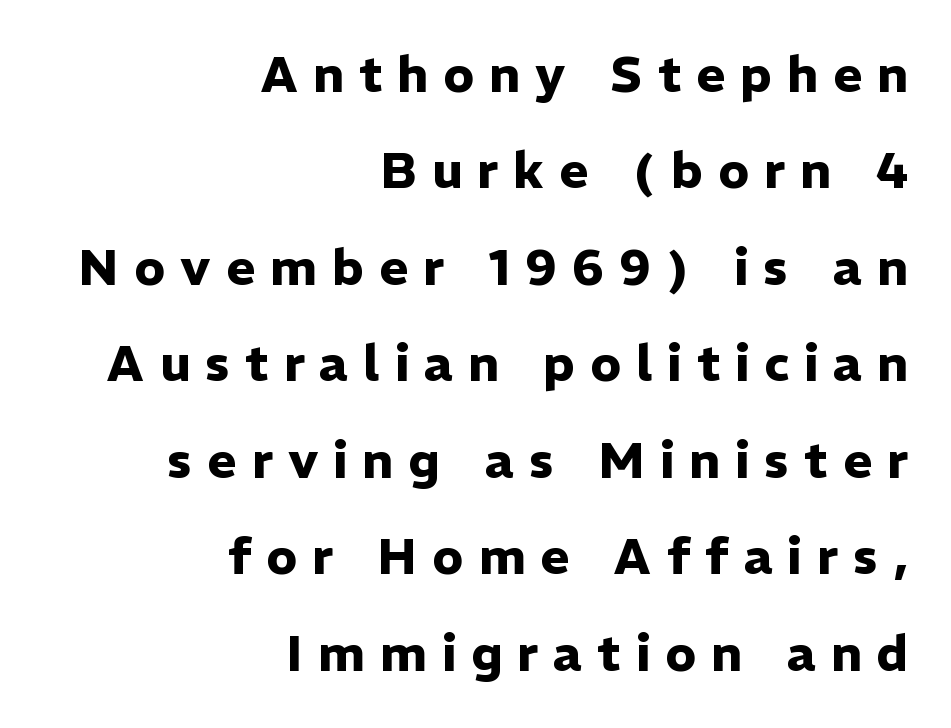
Q: Is the text bold? A: Yes.
Q: Is the text italic (slanted)? A: No, it is upright.
Q: Is the typeface a serif or a sans-serif typeface? A: Sans-serif.
Q: Is the text underlined? A: No.
Q: How is the paragraph aligned? A: Right-aligned.
Q: Is the spacing between letters normal or unusually wide? A: Unusually wide.
Q: Is the spacing between lines tight, normal or loose? A: Loose.
Q: Width (condensed, normal, or wide)? A: Normal.
Q: Stroke contrast? A: Low.
Q: x-height? A: Medium.
Q: Monospaced? A: No.
